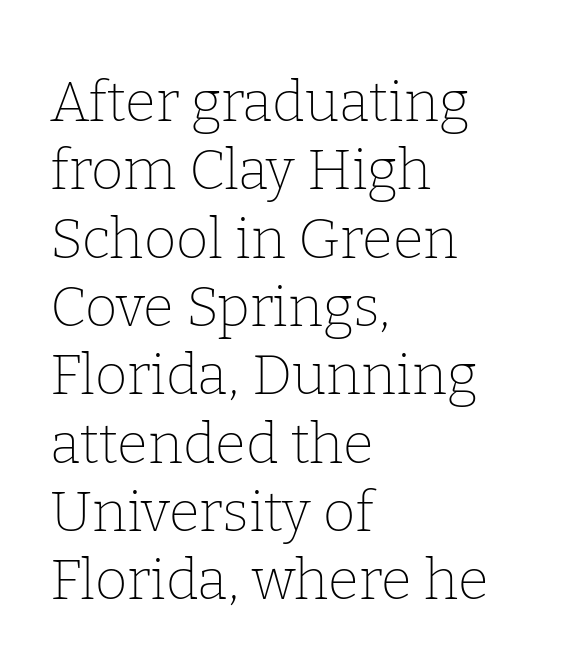
{"serif": "yes", "italic": "no", "bold": "no", "weight": "thin", "width": "normal", "stroke_contrast": "low", "x_height": "medium", "monospaced": "no", "underline": "no", "align": "left", "line_spacing_ratio": 1.22, "letter_spacing": "normal", "letter_spacing_em": 0.0, "glyph_px": 56}
